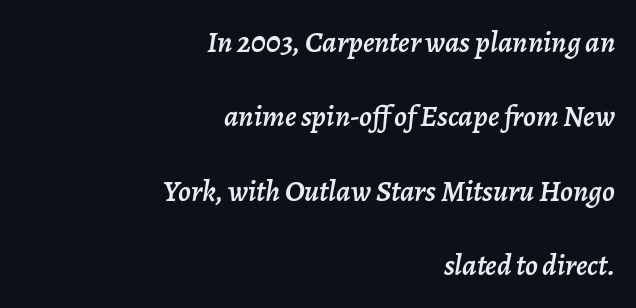
The image shows 30 px text type, italic (leaning right); set right-aligned, loose line spacing (2.48x), normal letter spacing, not underlined; low stroke contrast and a medium x-height.
